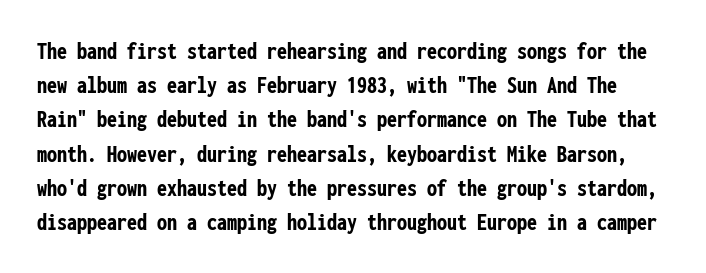
Q: Is the text bold? A: Yes.
Q: Is the text italic (slanted)? A: No, it is upright.
Q: Is the text underlined? A: No.
Q: Is the spacing between letters normal or unusually wide? A: Normal.
Q: Is the spacing between lines tight, normal or loose? A: Normal.
